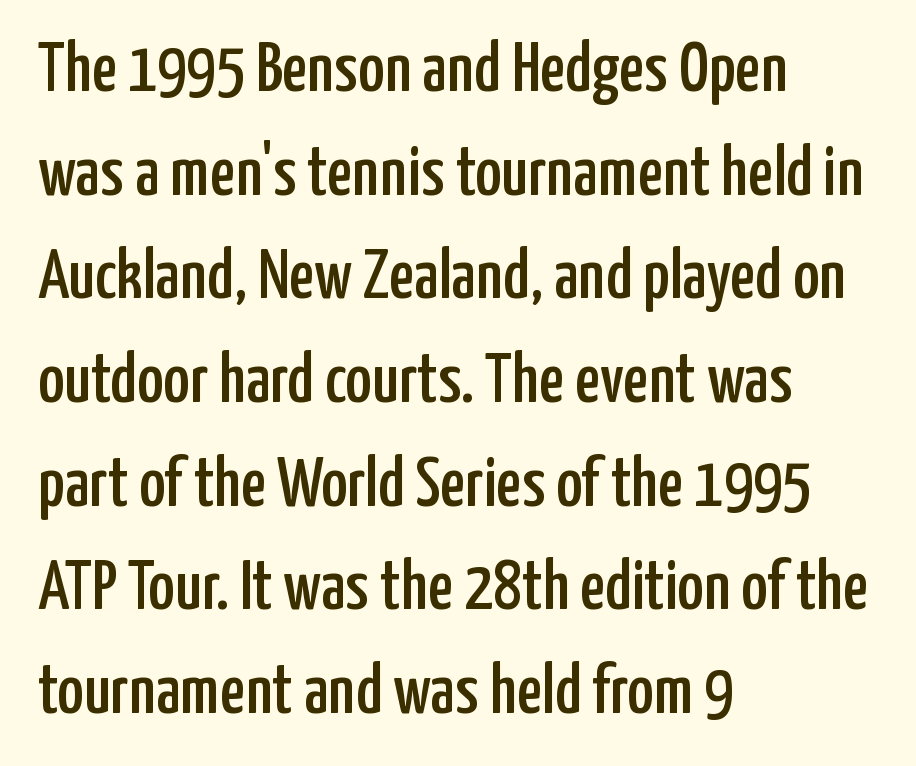
Is the block centered? No — it sits flush against the left margin. Standard letterfit; no display-style spreading of the glyphs. The foot of each line stays bare and open. A typesetter would call this proportional, since set widths differ per character. Each new line begins a customary step beneath the previous one.
